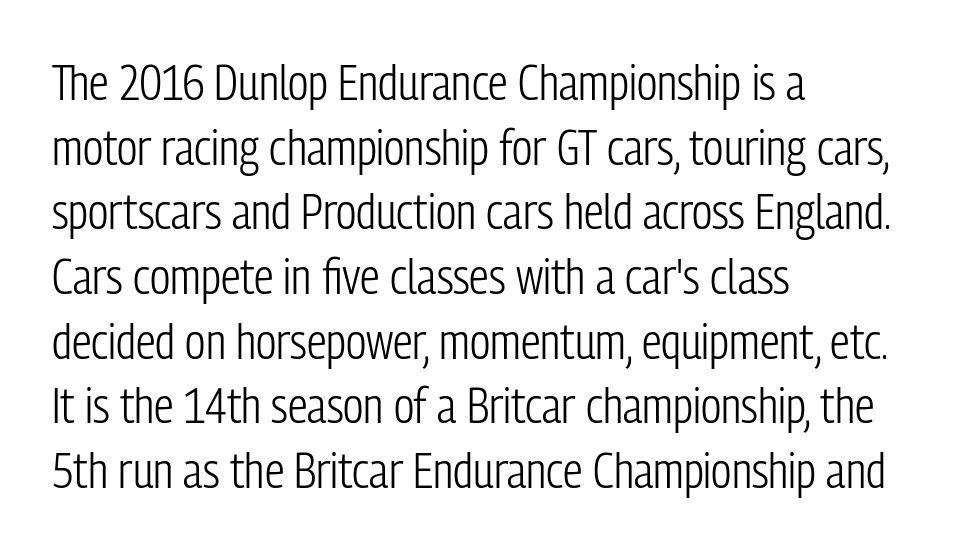
{"serif": "no", "italic": "no", "bold": "no", "weight": "light", "width": "condensed", "stroke_contrast": "low", "x_height": "medium", "monospaced": "no", "underline": "no", "align": "left", "line_spacing": "normal", "line_spacing_ratio": 1.32, "letter_spacing": "normal", "letter_spacing_em": 0.0, "glyph_px": 49}
